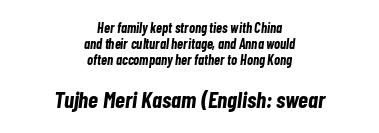
The image shows 23 px bold type, italic (leaning right); set centered, tight line spacing (1.14x), normal letter spacing, not underlined; the second (bottom) block is 1.64x larger.
